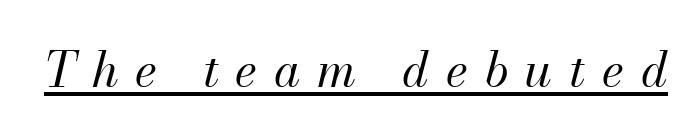
The image shows 48 px regular-weight type, italic (leaning right); set unusually wide letter spacing (+0.35 em), underlined; medium stroke contrast and a small x-height.
